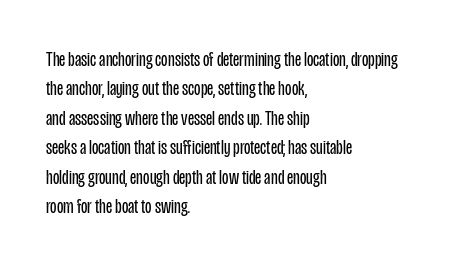
The image shows 21 px text type, upright; set left-aligned, normal line spacing (1.4x), normal letter spacing, not underlined.
